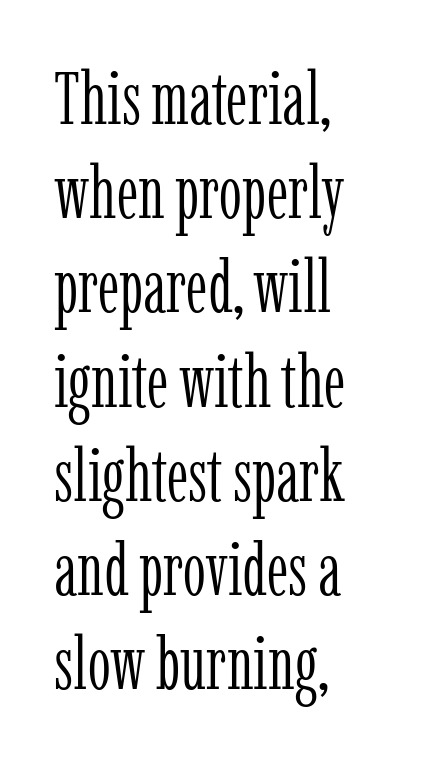
The image shows 73 px light, condensed serif type, upright; set left-aligned, normal line spacing (1.29x), normal letter spacing, not underlined; low stroke contrast and a medium x-height.
